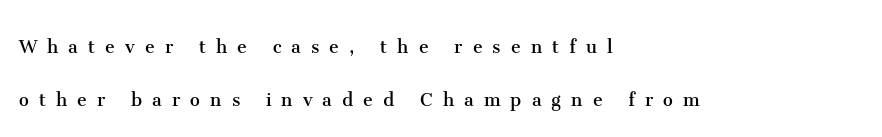
The image shows 22 px text type, upright; set left-aligned, loose line spacing (2.39x), unusually wide letter spacing (+0.46 em), not underlined.
